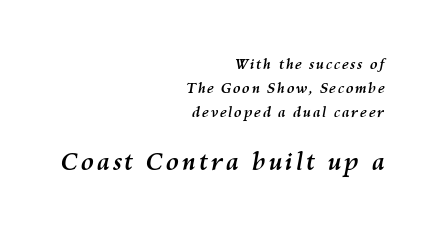
Q: Is the text bold? A: Yes.
Q: Is the text italic (slanted)? A: Yes, it leans right by about 10 degrees.
Q: Is the text underlined? A: No.
Q: How is the paragraph aligned? A: Right-aligned.
Q: Which block of text is set in a larger size, the first (top) or the second (bottom)? A: The second (bottom) one.
